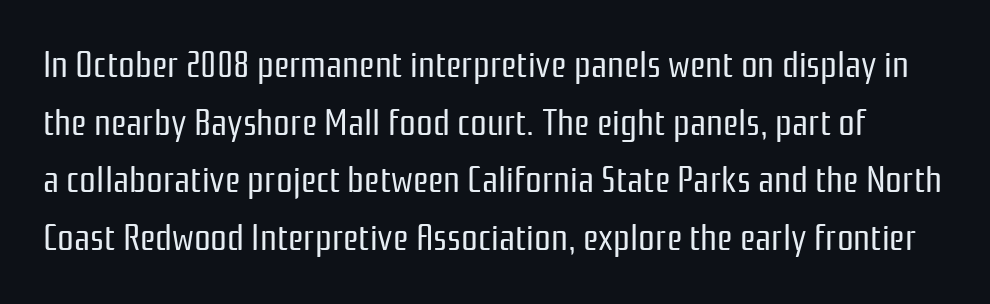
{"serif": "no", "italic": "no", "bold": "no", "weight": "regular", "width": "condensed", "stroke_contrast": "low", "x_height": "medium", "monospaced": "no", "underline": "no", "line_spacing": "normal", "line_spacing_ratio": 1.56, "letter_spacing": "normal", "letter_spacing_em": 0.0, "glyph_px": 37}
